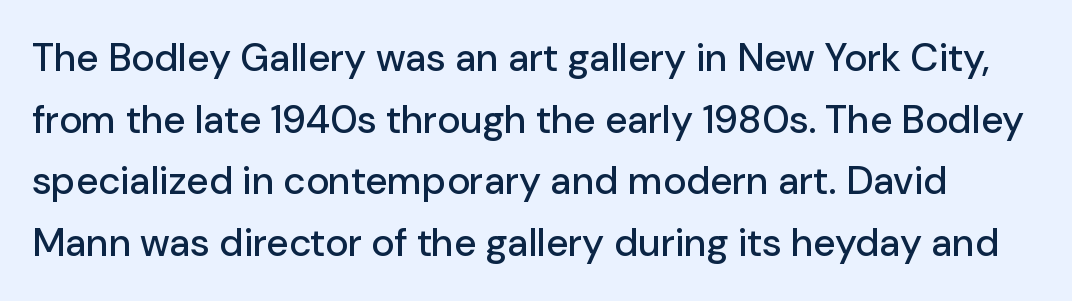
Q: Is the text italic (slanted)? A: No, it is upright.
Q: Is the typeface a serif or a sans-serif typeface? A: Sans-serif.
Q: Is the text underlined? A: No.
Q: Is the spacing between letters normal or unusually wide? A: Normal.
Q: Is the spacing between lines tight, normal or loose? A: Normal.
Q: Width (condensed, normal, or wide)? A: Normal.
Q: Stroke contrast? A: Low.
Q: x-height? A: Medium.
Q: Monospaced? A: No.
